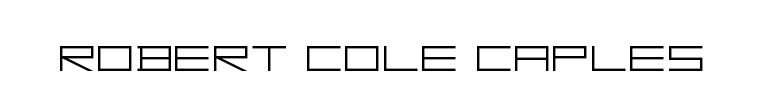
The image shows 60 px light, wide sans-serif type, upright; set normal letter spacing, not underlined; low stroke contrast and a large x-height.
